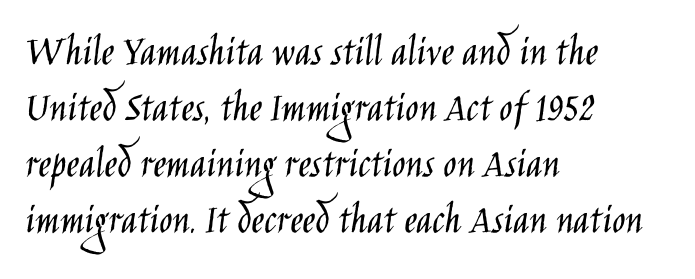
The letters advance in unequal steps, a hallmark of proportional type. This sample keeps an unexceptional amount of space between lines. The paragraph has a hard left edge and a soft right edge. The rendering shows plain stroke endings on the letterforms — a sans-serif design. The face used here is rendered with its standard letterfit.
